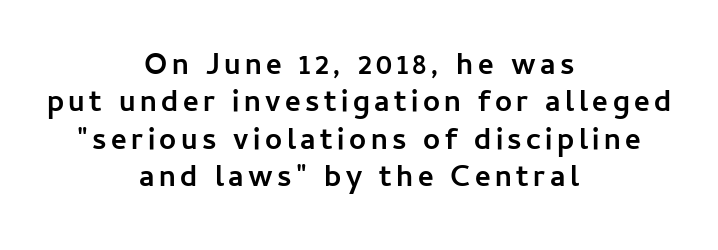
Do the letters lean? They stand straight. Compared with typical paragraphs, the rows here are spaced about the same. Each letter keeps its own natural width here, so spacing adapts to shape. Notice how thick the strokes are: this is what a full bold looks like. Examine the stroke ends and you'll find no serifs. The words here are not underlined.
